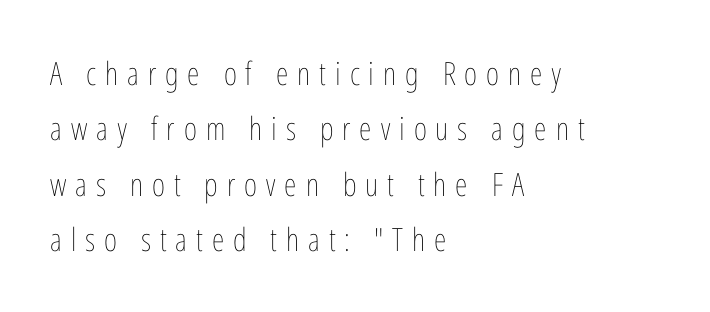
{"italic": "no", "bold": "no", "weight": "thin", "width": "condensed", "stroke_contrast": "low", "x_height": "medium", "monospaced": "no", "underline": "no", "align": "left", "line_spacing_ratio": 1.73, "letter_spacing": "wide", "letter_spacing_em": 0.28, "glyph_px": 32}
